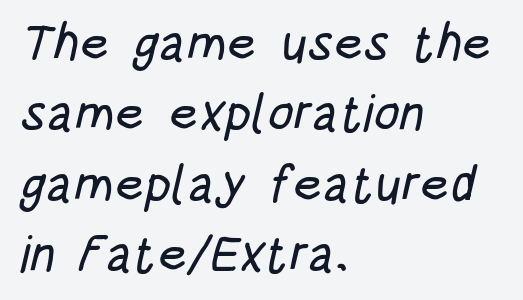
The image shows 51 px condensed sans-serif type; set left-aligned, normal line spacing (1.38x), normal letter spacing, not underlined; low stroke contrast and a large x-height.
